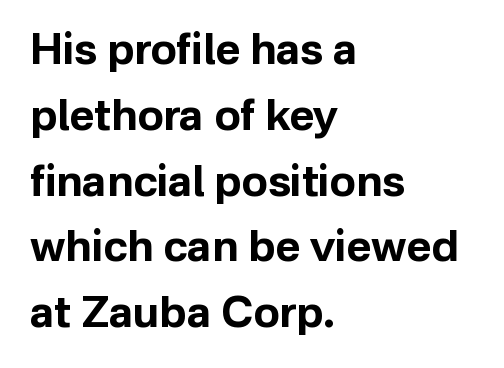
{"serif": "no", "italic": "no", "bold": "yes", "weight": "bold", "width": "normal", "stroke_contrast": "low", "x_height": "medium", "monospaced": "no", "underline": "no", "align": "left", "line_spacing": "normal", "line_spacing_ratio": 1.53, "letter_spacing": "normal", "letter_spacing_em": 0.0, "glyph_px": 43}
